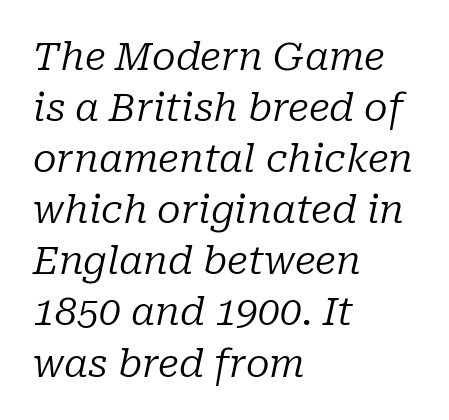
Slant detected: the letters are inclined. The gaps between neighbouring characters are ordinary and unremarkable. In CSS terms this would be text-align: left. Descender tails drop into unmarked territory.
